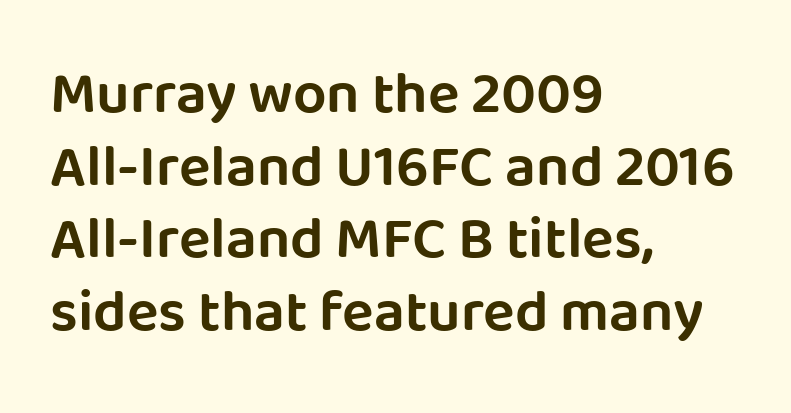
The compositor pushed each line to the left boundary. Words float on clear page, feet unadorned. Check where the strokes stop: nothing finishes them off — pure sans. Tracking value appears to be zero — textbook default spacing.
